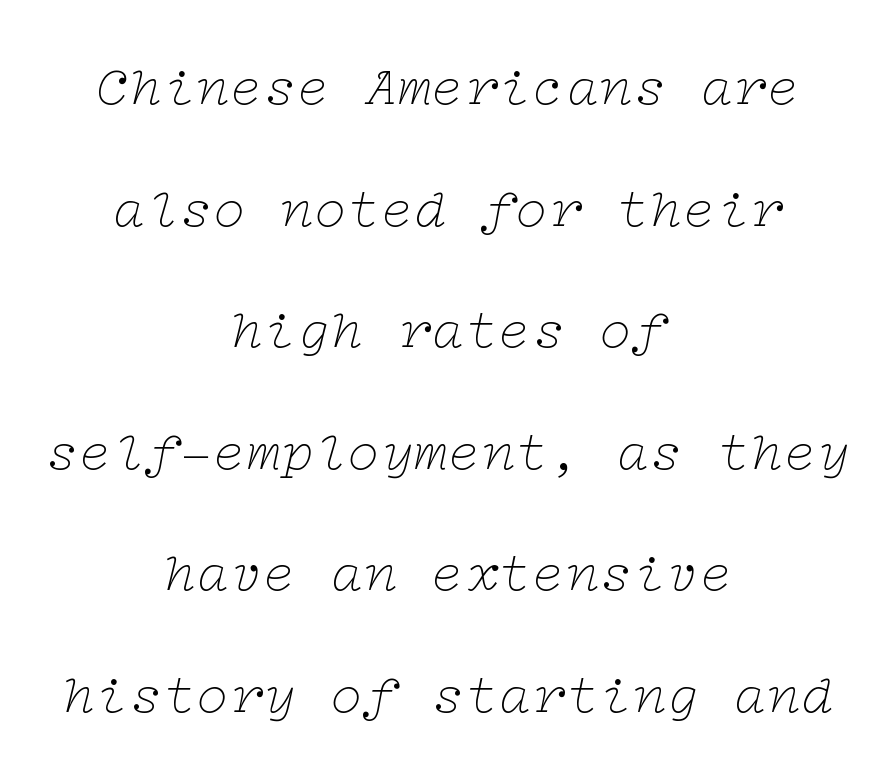
Q: Is the text bold? A: No.
Q: Is the text italic (slanted)? A: Yes, it leans right by about 12 degrees.
Q: Is the typeface a serif or a sans-serif typeface? A: Serif.
Q: Is the text underlined? A: No.
Q: How is the paragraph aligned? A: Centered.
Q: Is the spacing between letters normal or unusually wide? A: Normal.
Q: Is the spacing between lines tight, normal or loose? A: Loose.
Q: Width (condensed, normal, or wide)? A: Wide.
Q: Stroke contrast? A: Low.
Q: x-height? A: Medium.
